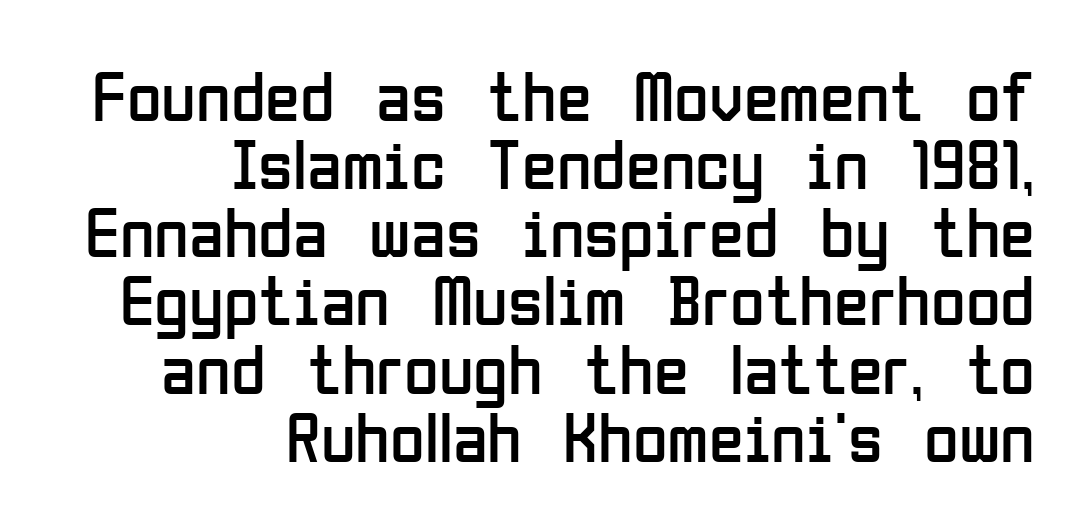
The image shows 71 px regular-weight, condensed sans-serif type, upright; set right-aligned, tight line spacing (0.96x), normal letter spacing, not underlined; low stroke contrast and a medium x-height.
